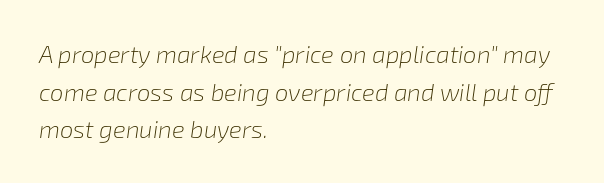
{"italic": "yes", "lean": "right", "slant_degrees": 8, "bold": "no", "underline": "no", "align": "left", "line_spacing": "normal", "line_spacing_ratio": 1.57, "letter_spacing": "normal", "letter_spacing_em": 0.0, "glyph_px": 24}
